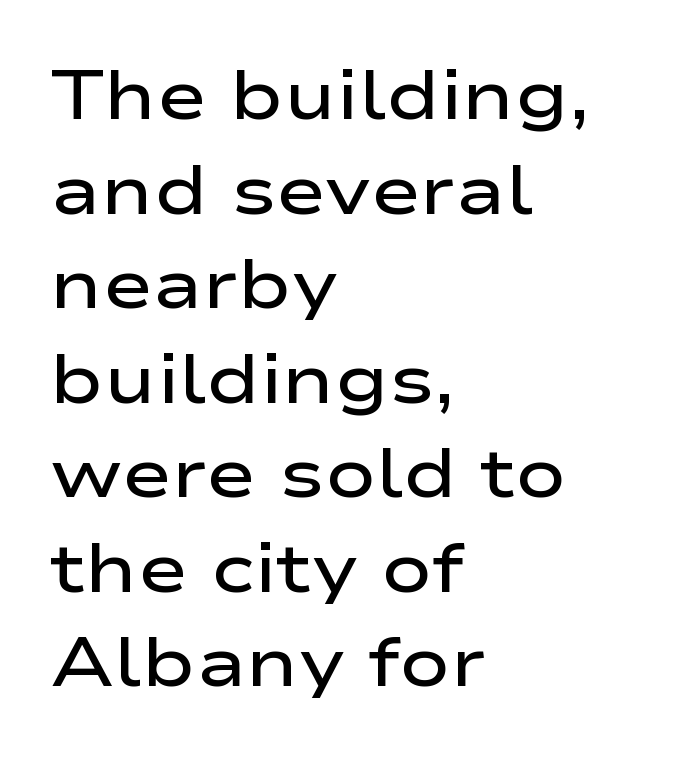
{"serif": "no", "italic": "no", "bold": "semi", "weight": "semibold", "width": "wide", "stroke_contrast": "low", "x_height": "medium", "monospaced": "no", "underline": "no", "align": "left", "line_spacing": "normal", "line_spacing_ratio": 1.39, "letter_spacing": "normal", "letter_spacing_em": 0.0, "glyph_px": 68}
